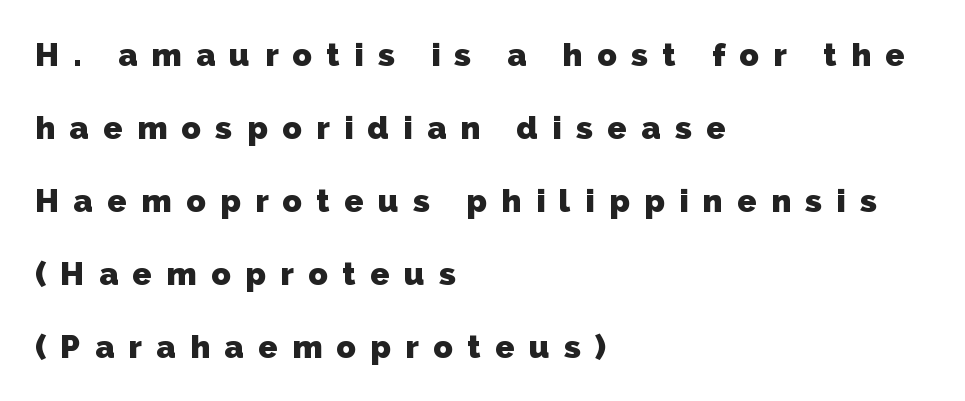
The leading is generous, giving the passage an open texture. Descender tails drop into unmarked territory. Left-aligned paragraph, ragged on the right. The tracking reads as deliberately expanded to a designer's eye. The text was rendered using a sans face with plain stroke endings. Chunky letters — that's bold for sure.
